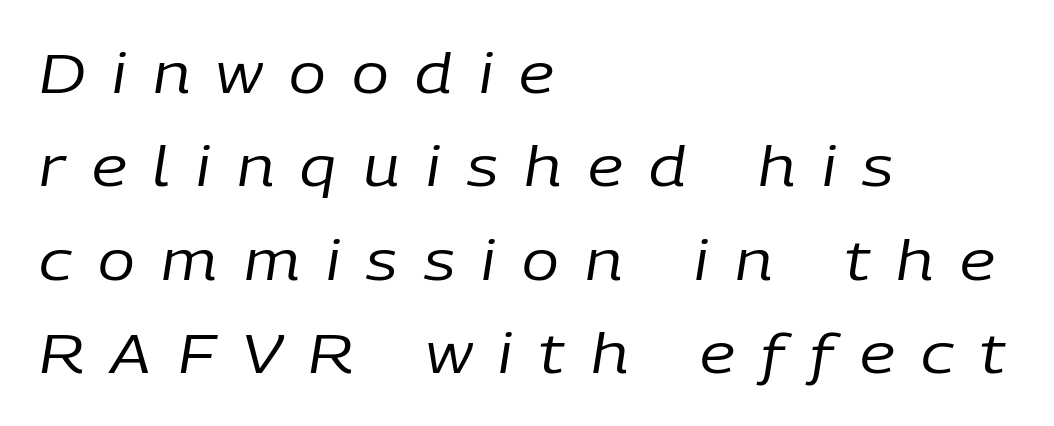
Q: Is the text bold? A: No.
Q: Is the text italic (slanted)? A: Yes, it leans right by about 9 degrees.
Q: Is the text underlined? A: No.
Q: How is the paragraph aligned? A: Left-aligned.
Q: Is the spacing between letters normal or unusually wide? A: Unusually wide.
Q: Is the spacing between lines tight, normal or loose? A: Normal.
Q: Width (condensed, normal, or wide)? A: Normal.
Q: Stroke contrast? A: Low.
Q: x-height? A: Medium.
Q: Monospaced? A: No.
